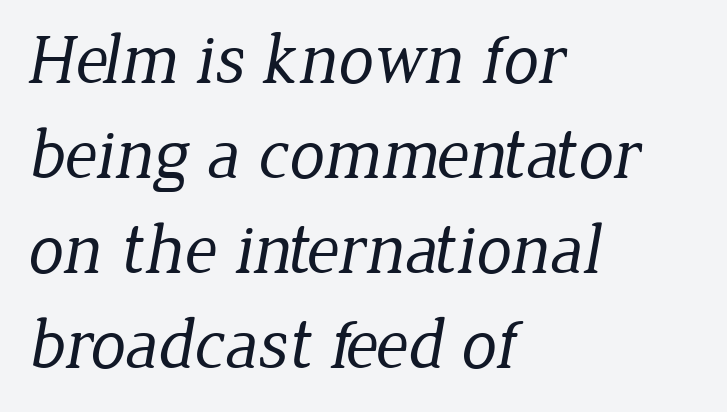
Caption: multi-line text, flush left, ragged right. The rendering keeps characters at their native spacing. Varying glyph widths throughout — classic text-font behaviour. The letters carry serifs — small finishing strokes at the ends of their stems. Notice how descenders clear the ascenders below comfortably — that's standard leading. The glyphs are unaccompanied by any horizontal stroke below them.
